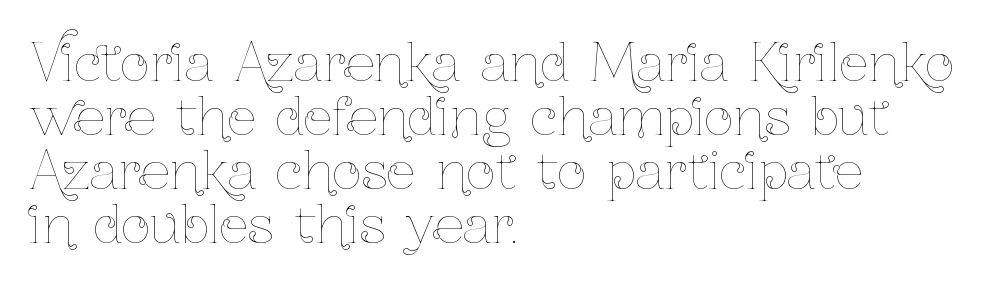
Caption: face not bold, strokes unweighted. A student would call this left alignment; a typographer would say flush left, rag right. These lines huddle together more closely than default settings would place them. Spacing verdict: proportional, widths tailored to each character. Underline: absent. The type sits square on the baseline with zero lean.
